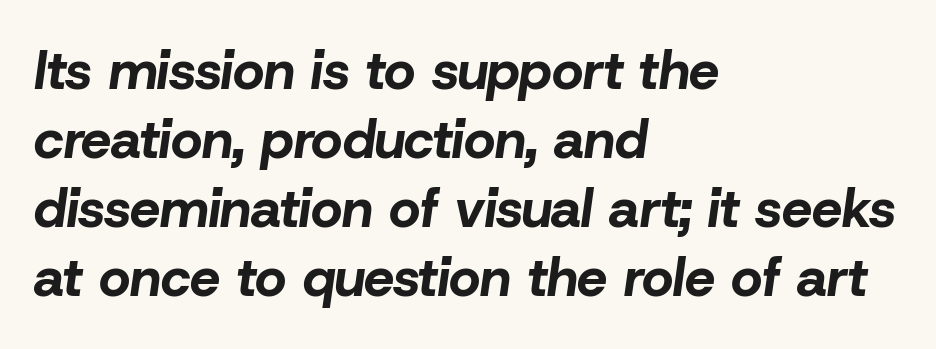
{"italic": "yes", "lean": "right", "slant_degrees": 8, "bold": "yes", "weight": "bold", "width": "normal", "stroke_contrast": "low", "x_height": "medium", "monospaced": "no", "underline": "no", "align": "left", "line_spacing": "normal", "line_spacing_ratio": 1.28, "letter_spacing": "normal", "letter_spacing_em": 0.0, "glyph_px": 54}
